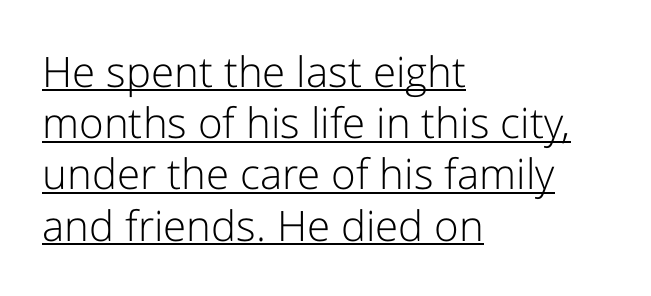
{"serif": "no", "italic": "no", "bold": "no", "weight": "light", "width": "normal", "stroke_contrast": "low", "x_height": "medium", "monospaced": "no", "underline": "yes", "align": "left", "line_spacing_ratio": 1.22, "letter_spacing": "normal", "letter_spacing_em": 0.0, "glyph_px": 42}
